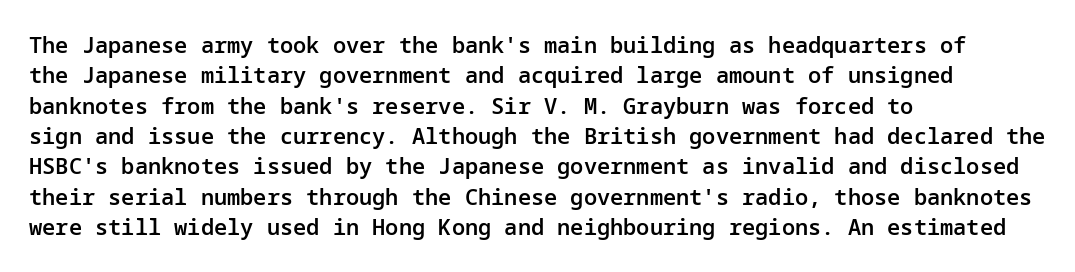
{"italic": "no", "bold": "semi", "underline": "no", "align": "left", "line_spacing": "normal", "line_spacing_ratio": 1.38, "letter_spacing": "normal", "letter_spacing_em": 0.0, "glyph_px": 22}
